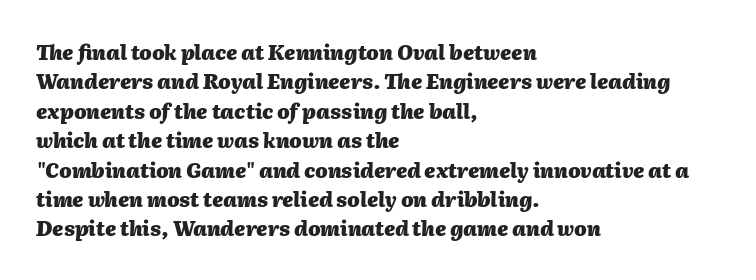
Q: Is the text bold? A: Yes.
Q: Is the text italic (slanted)? A: Yes, it leans right by about 2 degrees.
Q: Is the text underlined? A: No.
Q: How is the paragraph aligned? A: Left-aligned.
Q: Is the spacing between letters normal or unusually wide? A: Normal.
Q: Is the spacing between lines tight, normal or loose? A: Normal.
